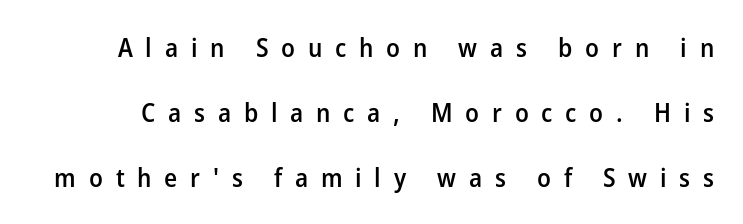
Q: Is the text bold? A: Semi-bold.
Q: Is the text italic (slanted)? A: No, it is upright.
Q: Is the text underlined? A: No.
Q: Is the spacing between letters normal or unusually wide? A: Unusually wide.
Q: Is the spacing between lines tight, normal or loose? A: Loose.
